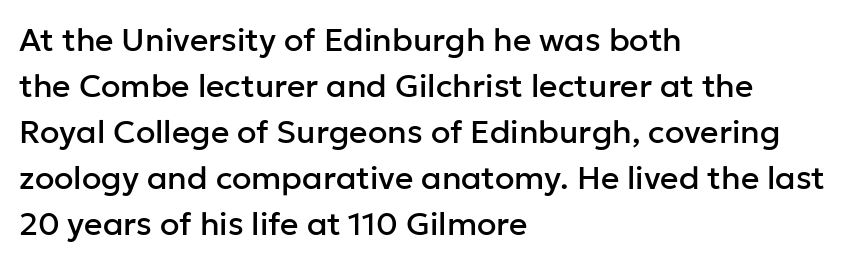
If you measured baseline to baseline, you'd find a middling distance. Characters remain perfectly vertical along every line. The text was rendered using a sans face with plain stroke endings. Is this a fixed-width face? No — the glyphs have proportional, varying widths. The specimen omits any rule beneath the text block's lines.
